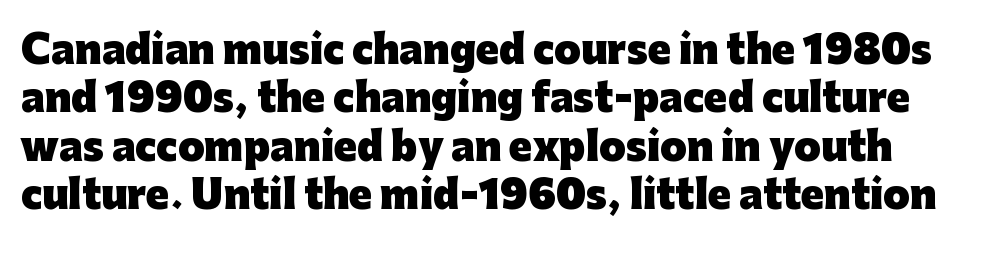
{"serif": "no", "italic": "no", "bold": "yes", "weight": "heavy", "width": "normal", "stroke_contrast": "low", "x_height": "medium", "monospaced": "no", "underline": "no", "line_spacing": "normal", "line_spacing_ratio": 1.27, "letter_spacing": "normal", "letter_spacing_em": 0.0, "glyph_px": 38}
